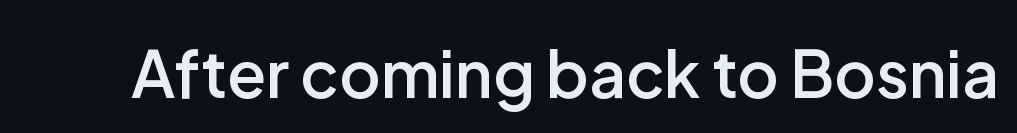
{"serif": "no", "italic": "no", "bold": "semi", "weight": "semibold", "width": "normal", "stroke_contrast": "low", "x_height": "medium", "monospaced": "no", "underline": "no", "letter_spacing": "normal", "letter_spacing_em": 0.0, "glyph_px": 64}
